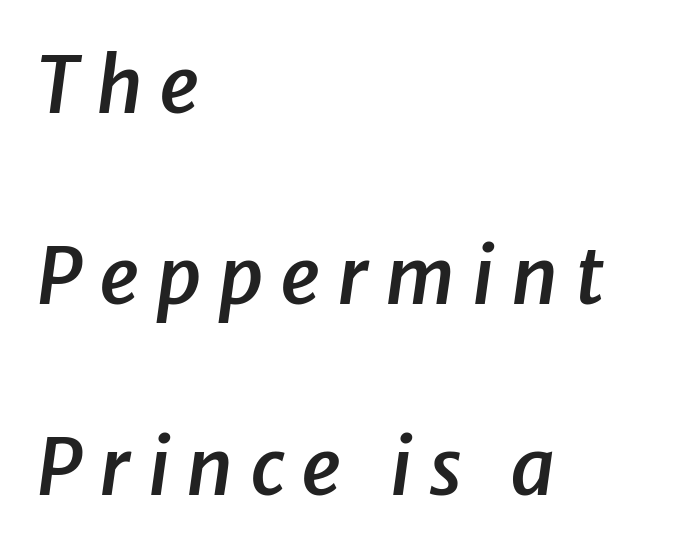
The string is rendered with underlining switched off. It's the slanting kind of type. Quick note: interline space is abundant. Compared with typical body copy, the letter spacing here is much looser. The passage shown is typed in a proportional face where columns would drift.
